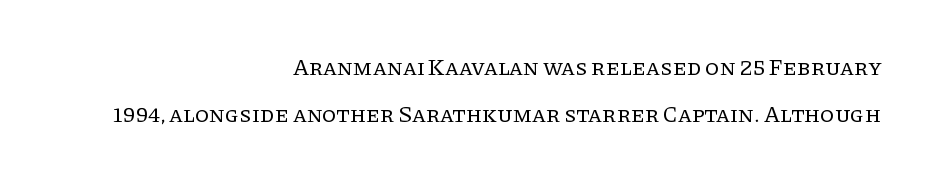
Posture: straight, roman, zero tilt. No extra tracking has been applied to these lines. The font sits on the lighter half of the weight spectrum, regular included. A typesetter would call this leading open, well beyond the default. Bare-footed words on every line. Each line ends at the same right margin while the left side varies.
